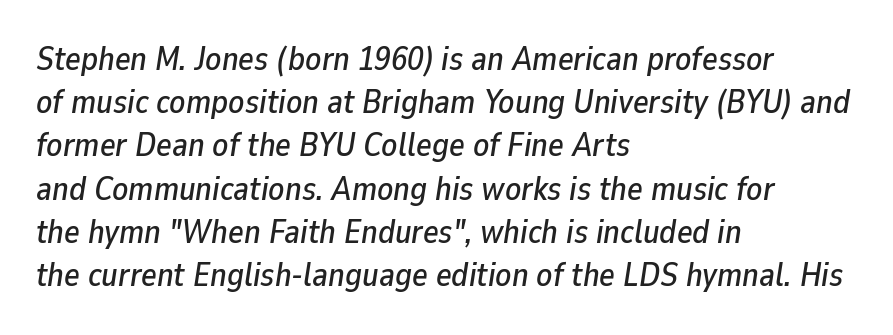
Q: Is the text italic (slanted)? A: Yes, it leans right by about 9 degrees.
Q: Is the text underlined? A: No.
Q: How is the paragraph aligned? A: Left-aligned.
Q: Is the spacing between letters normal or unusually wide? A: Normal.
Q: Is the spacing between lines tight, normal or loose? A: Normal.
Q: Width (condensed, normal, or wide)? A: Normal.
Q: Stroke contrast? A: Low.
Q: x-height? A: Medium.
Q: Monospaced? A: No.
